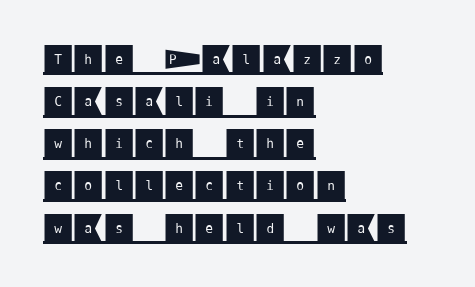
Check where the strokes stop: nothing finishes them off — pure sans. The rag falls on the right side of this text block. Has an underline been added? It has. Line spacing here is normal. Rendered with straight, roman letterforms.
